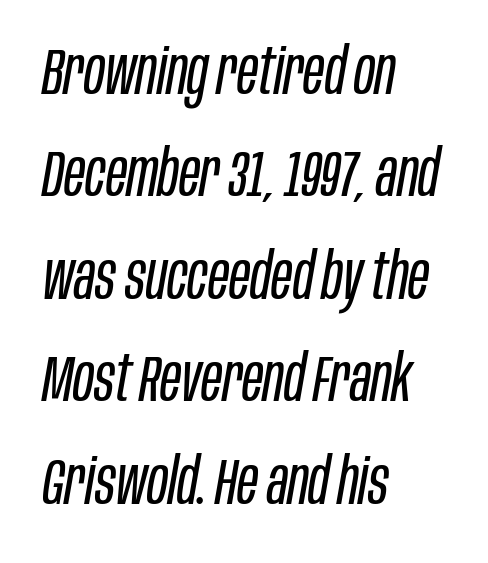
{"italic": "yes", "lean": "right", "slant_degrees": 10, "bold": "no", "weight": "regular", "width": "condensed", "stroke_contrast": "low", "x_height": "large", "monospaced": "no", "underline": "no", "align": "left", "line_spacing": "normal", "line_spacing_ratio": 1.6, "letter_spacing": "normal", "letter_spacing_em": 0.0, "glyph_px": 64}
